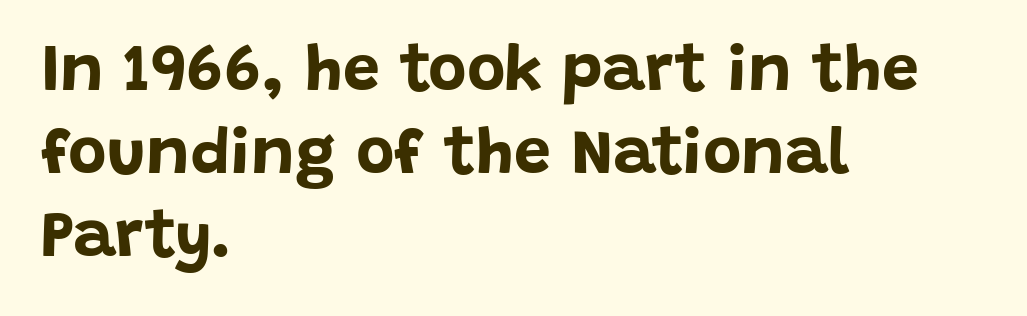
Q: Is the text bold? A: Yes.
Q: Is the text italic (slanted)? A: No, it is upright.
Q: Is the typeface a serif or a sans-serif typeface? A: Sans-serif.
Q: Is the text underlined? A: No.
Q: How is the paragraph aligned? A: Left-aligned.
Q: Is the spacing between letters normal or unusually wide? A: Normal.
Q: Is the spacing between lines tight, normal or loose? A: Normal.
Q: Width (condensed, normal, or wide)? A: Normal.
Q: Stroke contrast? A: Low.
Q: x-height? A: Large.
Q: Monospaced? A: No.
